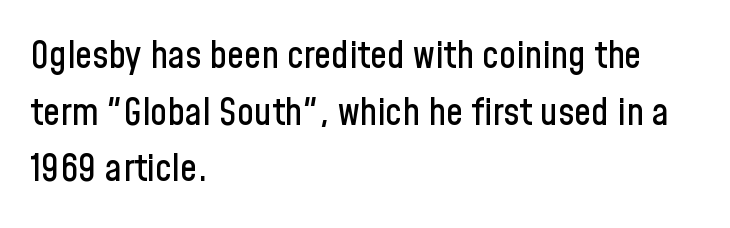
{"serif": "no", "italic": "no", "width": "condensed", "stroke_contrast": "low", "x_height": "medium", "monospaced": "no", "underline": "no", "align": "left", "line_spacing": "normal", "line_spacing_ratio": 1.49, "letter_spacing": "normal", "letter_spacing_em": 0.0, "glyph_px": 38}
